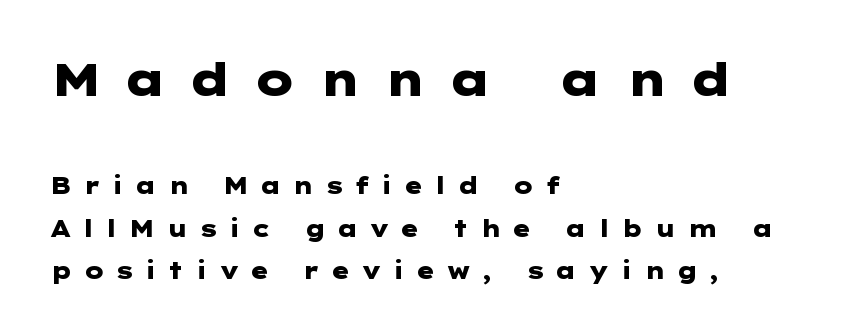
The image shows 46 px heavy, wide sans-serif type, upright; set left-aligned, line spacing 1.84x, unusually wide letter spacing (+0.46 em), not underlined; the first (top) block is 2.0x larger; low stroke contrast and a medium x-height.
